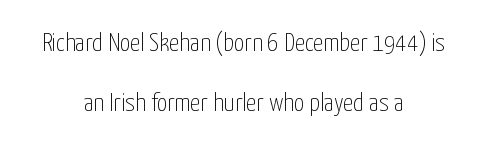
The image shows 26 px text type, upright; set centered, loose line spacing (2.3x), normal letter spacing, not underlined.
